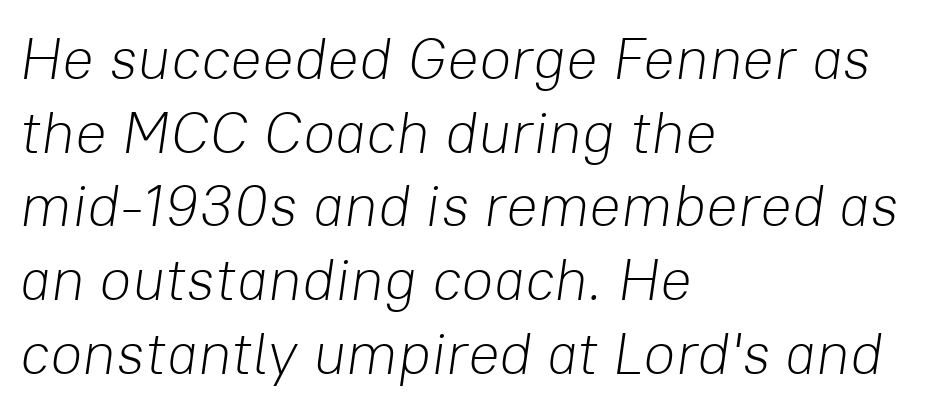
{"italic": "yes", "lean": "right", "slant_degrees": 8, "bold": "no", "weight": "light", "width": "normal", "stroke_contrast": "low", "x_height": "medium", "monospaced": "no", "underline": "no", "align": "left", "line_spacing": "normal", "line_spacing_ratio": 1.25, "letter_spacing": "normal", "letter_spacing_em": 0.0, "glyph_px": 59}
